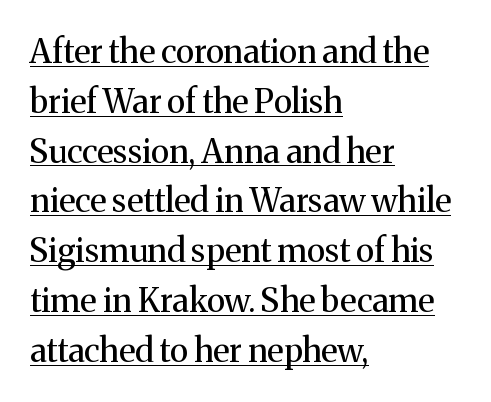
{"serif": "yes", "italic": "no", "bold": "no", "weight": "regular", "width": "normal", "stroke_contrast": "medium", "x_height": "medium", "monospaced": "no", "underline": "yes", "align": "left", "line_spacing": "normal", "line_spacing_ratio": 1.51, "letter_spacing": "normal", "letter_spacing_em": 0.0, "glyph_px": 33}
